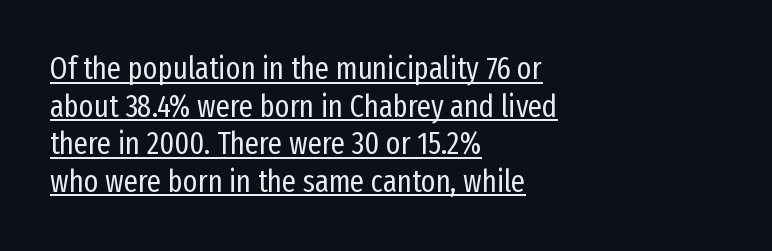
This sample uses an upright cut, with every glyph sitting square on the baseline. Stroke thickness stays within the range of a standard reading face or lighter. What decoration does the sample have? An underline. The setting favours the left margin, as ordinary paragraphs usually do.
